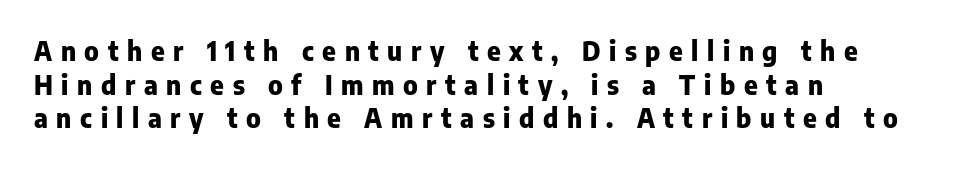
{"italic": "no", "bold": "yes", "underline": "no", "align": "left", "line_spacing": "normal", "line_spacing_ratio": 1.29, "letter_spacing": "wide", "letter_spacing_em": 0.33, "glyph_px": 26}
